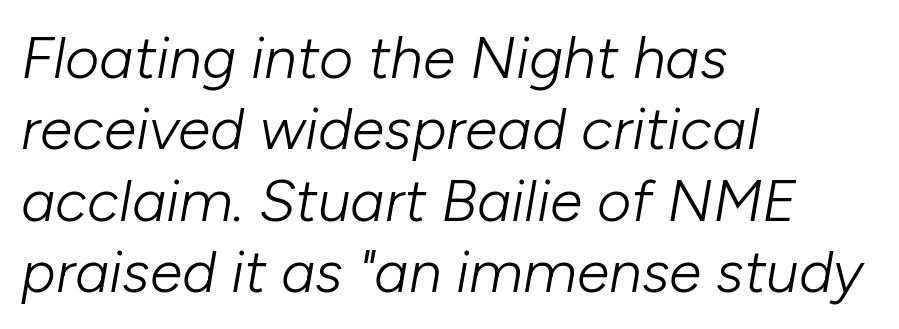
{"italic": "yes", "lean": "right", "slant_degrees": 10, "bold": "no", "weight": "light", "width": "normal", "stroke_contrast": "low", "x_height": "medium", "monospaced": "no", "underline": "no", "align": "left", "line_spacing_ratio": 1.21, "letter_spacing": "normal", "letter_spacing_em": 0.0, "glyph_px": 59}
